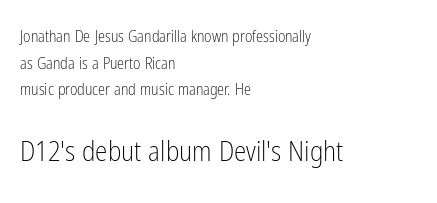
Q: Is the text bold? A: No.
Q: Is the text italic (slanted)? A: No, it is upright.
Q: Is the typeface a serif or a sans-serif typeface? A: Sans-serif.
Q: Is the text underlined? A: No.
Q: How is the paragraph aligned? A: Left-aligned.
Q: Is the spacing between letters normal or unusually wide? A: Normal.
Q: Is the spacing between lines tight, normal or loose? A: Normal.
Q: Which block of text is set in a larger size, the first (top) or the second (bottom)? A: The second (bottom) one.
Q: Width (condensed, normal, or wide)? A: Condensed.
Q: Stroke contrast? A: Low.
Q: x-height? A: Medium.
Q: Monospaced? A: No.
